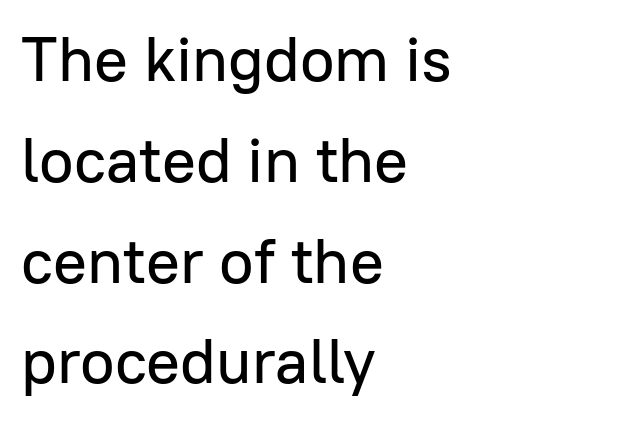
Q: Is the text italic (slanted)? A: No, it is upright.
Q: Is the typeface a serif or a sans-serif typeface? A: Sans-serif.
Q: Is the text underlined? A: No.
Q: How is the paragraph aligned? A: Left-aligned.
Q: Is the spacing between letters normal or unusually wide? A: Normal.
Q: Is the spacing between lines tight, normal or loose? A: Normal.
Q: Width (condensed, normal, or wide)? A: Normal.
Q: Stroke contrast? A: Low.
Q: x-height? A: Medium.
Q: Monospaced? A: No.
